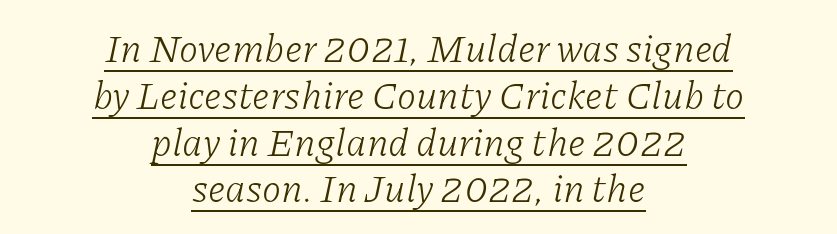
{"serif": "yes", "italic": "yes", "lean": "right", "slant_degrees": 11, "bold": "no", "weight": "light", "width": "normal", "stroke_contrast": "low", "x_height": "medium", "monospaced": "no", "underline": "yes", "align": "center", "line_spacing_ratio": 1.2, "letter_spacing": "normal", "letter_spacing_em": 0.0, "glyph_px": 39}
